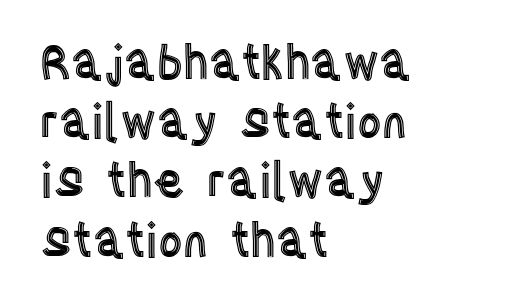
Q: Is the text italic (slanted)? A: No, it is upright.
Q: Is the text underlined? A: No.
Q: How is the paragraph aligned? A: Left-aligned.
Q: Is the spacing between letters normal or unusually wide? A: Normal.
Q: Is the spacing between lines tight, normal or loose? A: Normal.
Q: Width (condensed, normal, or wide)? A: Condensed.
Q: x-height? A: Large.
Q: Monospaced? A: No.
